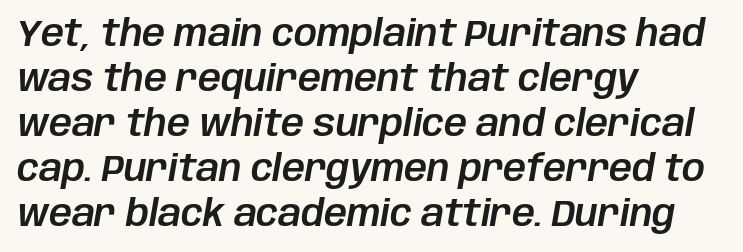
Words appear dense and cohesive because spacing is normal. Posture: slanted. The typesetter chose a ragged-right arrangement here. The face used here is proportionally spaced, like ordinary book or web type. Decoration check: the copy has no underline. A normal amount of white space separates one row of letters from the next.
